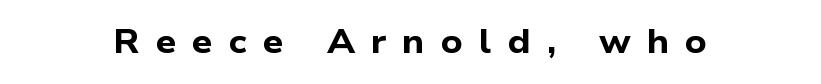
The image shows 33 px bold, wide sans-serif type; set unusually wide letter spacing (+0.48 em), not underlined; low stroke contrast and a medium x-height.
